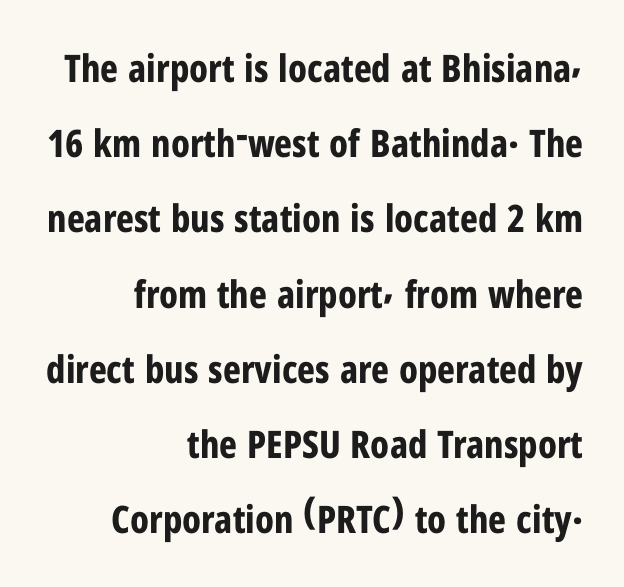
Q: Is the text bold? A: Yes.
Q: Is the text italic (slanted)? A: No, it is upright.
Q: Is the typeface a serif or a sans-serif typeface? A: Sans-serif.
Q: Is the text underlined? A: No.
Q: How is the paragraph aligned? A: Right-aligned.
Q: Is the spacing between letters normal or unusually wide? A: Normal.
Q: Is the spacing between lines tight, normal or loose? A: Loose.
Q: Width (condensed, normal, or wide)? A: Condensed.
Q: Stroke contrast? A: Low.
Q: x-height? A: Medium.
Q: Monospaced? A: No.
